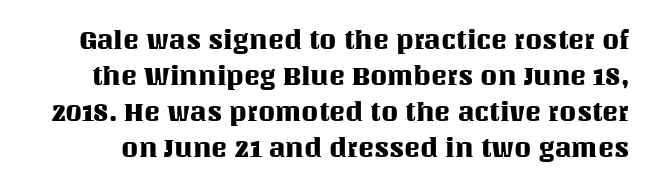
{"italic": "no", "underline": "no", "line_spacing": "normal", "line_spacing_ratio": 1.33, "letter_spacing": "normal", "letter_spacing_em": 0.0, "glyph_px": 27}
